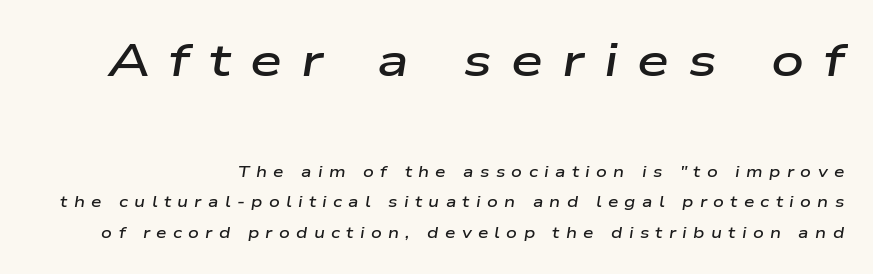
{"italic": "yes", "lean": "right", "slant_degrees": 9, "bold": "semi", "weight": "semibold", "width": "wide", "stroke_contrast": "low", "x_height": "medium", "monospaced": "no", "underline": "no", "align": "right", "line_spacing": "loose", "line_spacing_ratio": 2.06, "letter_spacing": "wide", "letter_spacing_em": 0.42, "larger_block": "first", "size_ratio": 3.07, "glyph_px": 46}
